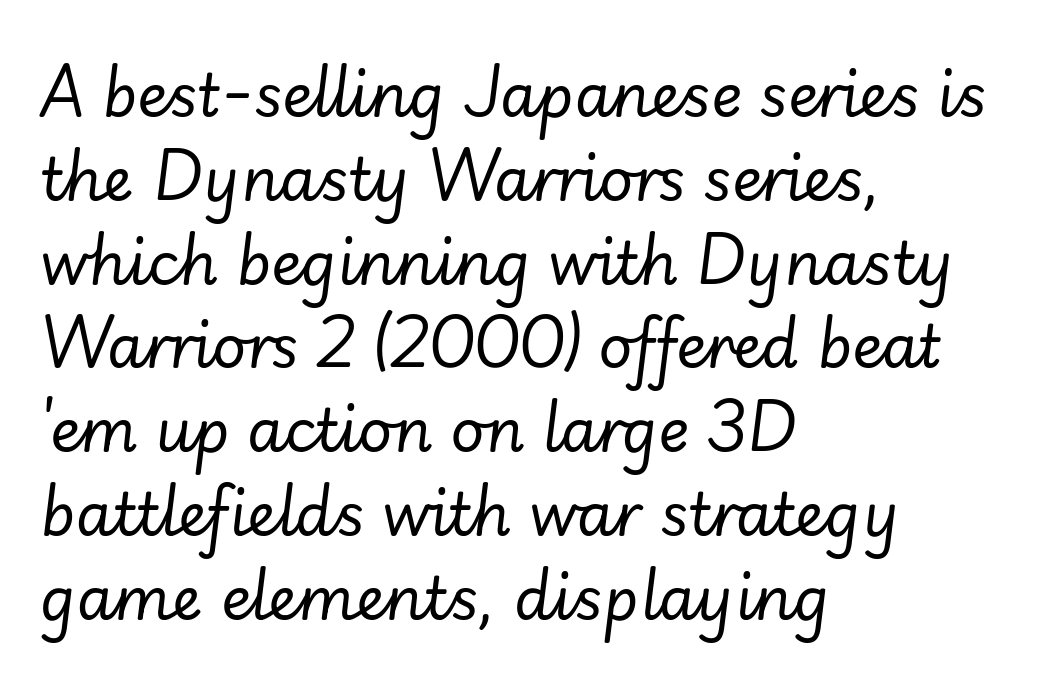
The image shows 59 px regular-weight type, italic (leaning right); set left-aligned, normal line spacing (1.42x), normal letter spacing, not underlined; low stroke contrast and a small x-height.
